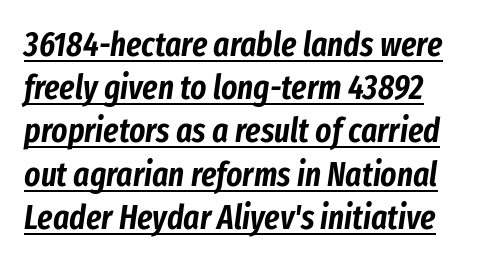
{"italic": "yes", "lean": "right", "slant_degrees": 8, "width": "condensed", "stroke_contrast": "low", "x_height": "medium", "monospaced": "no", "underline": "yes", "line_spacing": "normal", "line_spacing_ratio": 1.27, "letter_spacing": "normal", "letter_spacing_em": 0.0, "glyph_px": 34}
